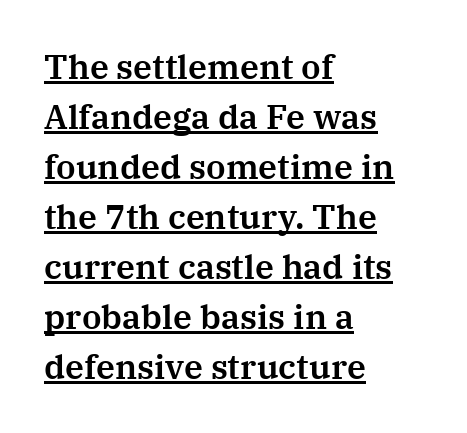
{"serif": "yes", "italic": "no", "width": "normal", "stroke_contrast": "medium", "x_height": "medium", "monospaced": "no", "underline": "yes", "align": "left", "line_spacing": "normal", "line_spacing_ratio": 1.47, "letter_spacing": "normal", "letter_spacing_em": 0.0, "glyph_px": 34}
